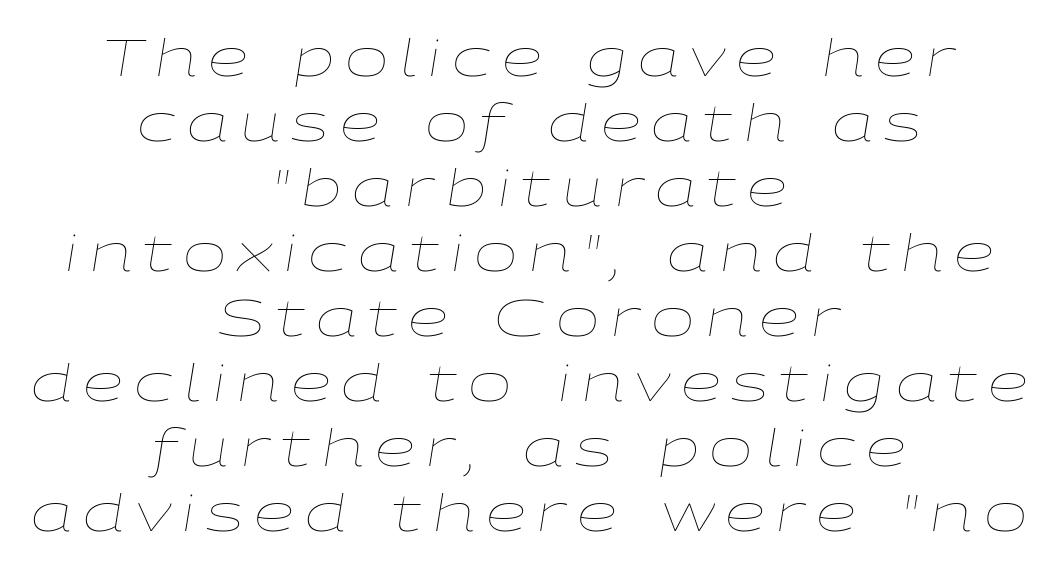
{"italic": "yes", "lean": "right", "slant_degrees": 9, "bold": "no", "weight": "thin", "width": "wide", "stroke_contrast": "low", "x_height": "medium", "monospaced": "no", "underline": "no", "align": "center", "line_spacing": "normal", "line_spacing_ratio": 1.25, "letter_spacing": "wide", "letter_spacing_em": 0.21, "glyph_px": 52}
